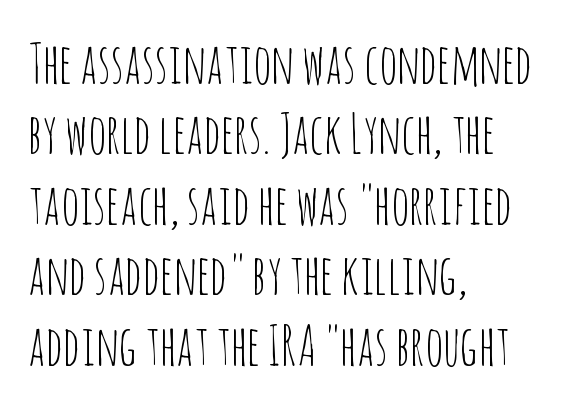
The cut favours lightness, reaching ordinary text weight at its darkest. Characters remain perfectly vertical along every line. In terms of leading, this rendering sits right in the middle. Does the copy run flush right? No — it runs flush left.
